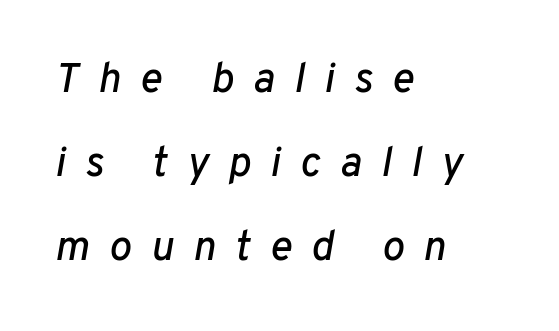
Q: Is the text italic (slanted)? A: Yes, it leans right by about 10 degrees.
Q: Is the text underlined? A: No.
Q: How is the paragraph aligned? A: Left-aligned.
Q: Is the spacing between letters normal or unusually wide? A: Unusually wide.
Q: Is the spacing between lines tight, normal or loose? A: Loose.
Q: Width (condensed, normal, or wide)? A: Normal.
Q: Stroke contrast? A: Low.
Q: x-height? A: Medium.
Q: Monospaced? A: No.
